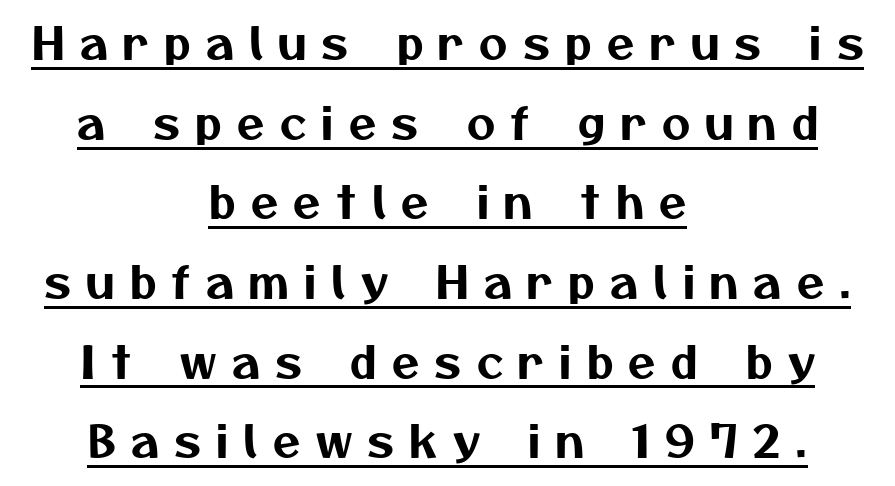
Q: Is the typeface a serif or a sans-serif typeface? A: Sans-serif.
Q: Is the text underlined? A: Yes.
Q: How is the paragraph aligned? A: Centered.
Q: Is the spacing between letters normal or unusually wide? A: Unusually wide.
Q: Width (condensed, normal, or wide)? A: Normal.
Q: Stroke contrast? A: Medium.
Q: x-height? A: Medium.
Q: Monospaced? A: No.
